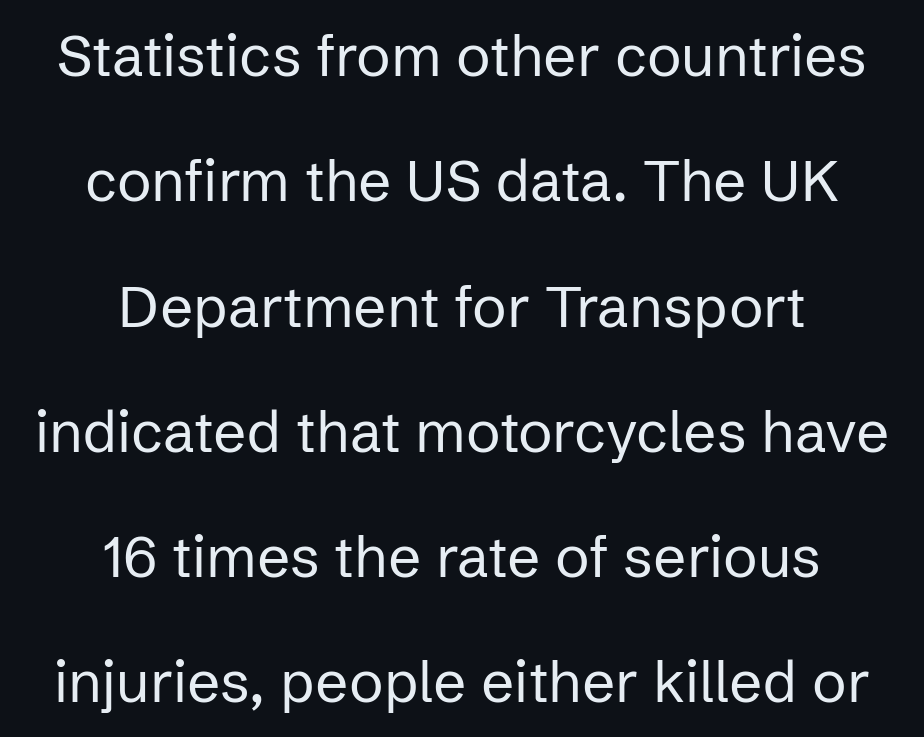
The image shows 58 px regular-weight sans-serif type, upright; set centered, loose line spacing (2.16x), normal letter spacing, not underlined; low stroke contrast and a medium x-height.
